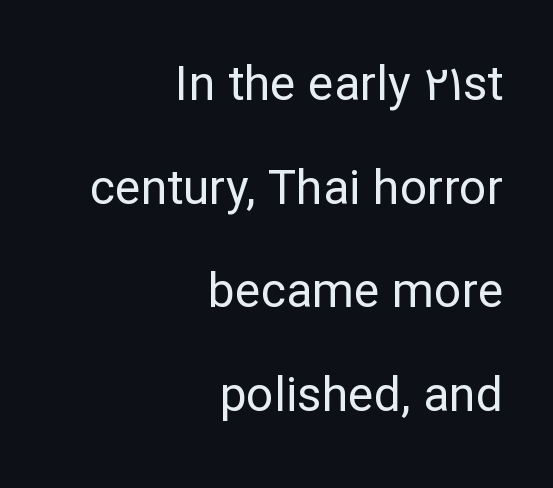
A typesetter would mark this as roman, not italic. The letters advance in unequal steps, a hallmark of proportional type. Each letter's strokes conclude bluntly, with no projecting serifs. These lines stack with their right ends in a neat column. Compared with typical body copy, the letter spacing here is the same.
